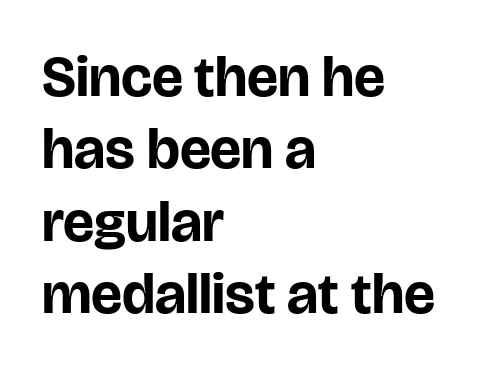
The image shows 58 px bold sans-serif type, upright; set left-aligned, normal line spacing (1.25x), normal letter spacing, not underlined; low stroke contrast and a large x-height.
